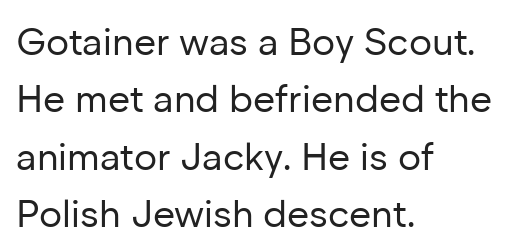
Any mark beneath the type? The region is blank. The face used here is a sans, in the tradition of grotesques and geometrics. These lines are rendered in a variable-pitch font. Line spacing here is normal. A classic flush-left, rag-right setting is used for this passage. These lines were composed using upright roman letters.
